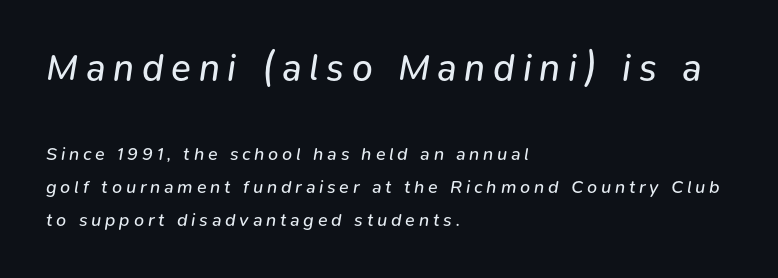
The image shows 37 px regular-weight type, italic (leaning right); set left-aligned, line spacing 1.83x, unusually wide letter spacing (+0.21 em), not underlined; the first (top) block is 2.06x larger; low stroke contrast and a medium x-height.
